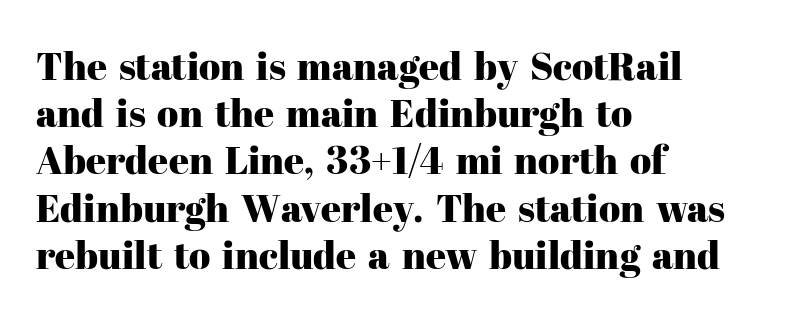
Regarding serifs, this sample has them. A typesetter would call this proportional, since set widths differ per character. Leftover space on each line is placed entirely after the last word. The tracking reads as untouched default to a designer's eye. Is there any slant? The stems are plumb.
